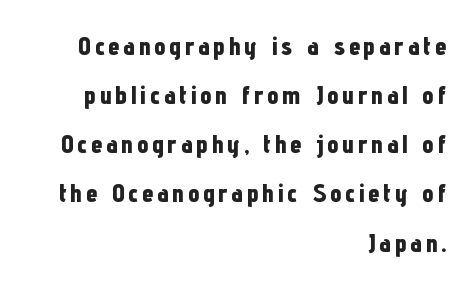
Q: Is the text bold? A: Yes.
Q: Is the text italic (slanted)? A: No, it is upright.
Q: Is the text underlined? A: No.
Q: How is the paragraph aligned? A: Right-aligned.
